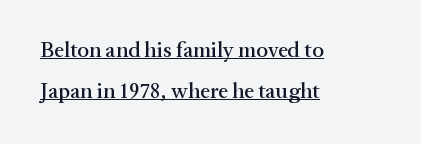
All the whitespace from short lines collects on the right. The face used here is rendered with its standard letterfit. The axis of the letterforms is exactly vertical. A continuous stroke trails under the words, as in a hyperlink.
